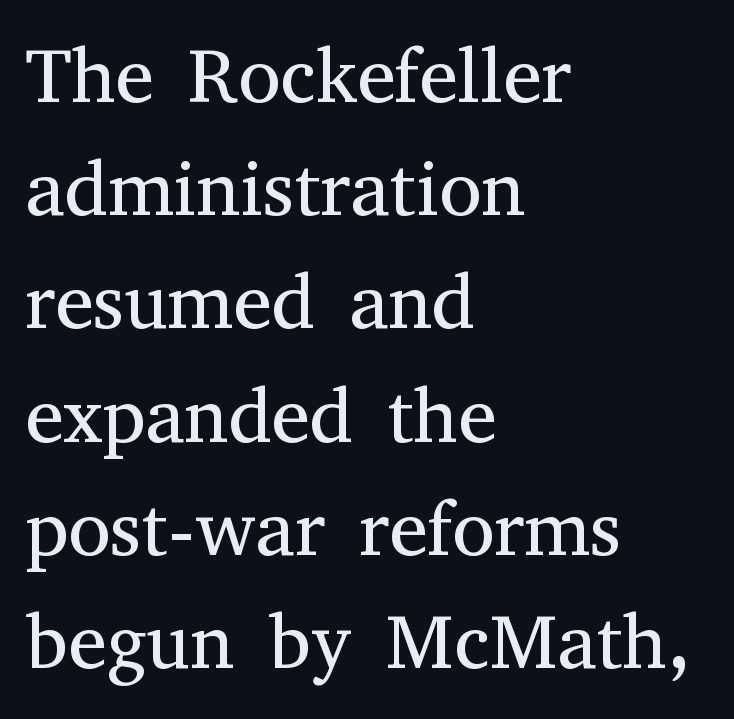
{"serif": "yes", "italic": "no", "bold": "no", "weight": "regular", "width": "normal", "stroke_contrast": "medium", "x_height": "medium", "monospaced": "no", "underline": "no", "align": "left", "line_spacing": "normal", "line_spacing_ratio": 1.47, "letter_spacing": "normal", "letter_spacing_em": 0.0, "glyph_px": 77}
